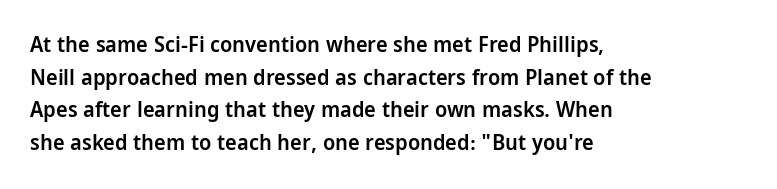
Q: Is the text bold? A: Semi-bold.
Q: Is the text italic (slanted)? A: No, it is upright.
Q: Is the text underlined? A: No.
Q: How is the paragraph aligned? A: Left-aligned.
Q: Is the spacing between letters normal or unusually wide? A: Normal.
Q: Is the spacing between lines tight, normal or loose? A: Normal.
